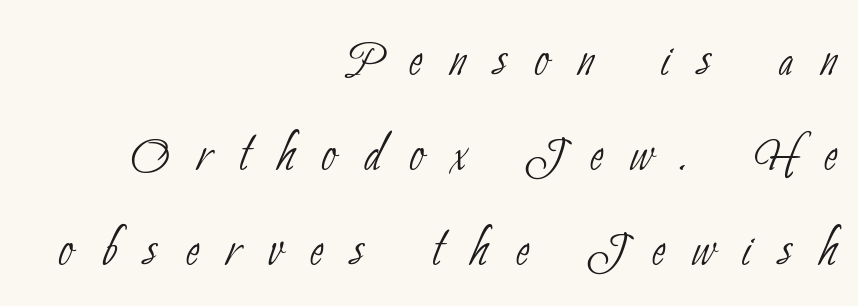
Q: Is the text bold? A: No.
Q: Is the typeface a serif or a sans-serif typeface? A: Sans-serif.
Q: Is the text underlined? A: No.
Q: How is the paragraph aligned? A: Right-aligned.
Q: Is the spacing between letters normal or unusually wide? A: Unusually wide.
Q: Is the spacing between lines tight, normal or loose? A: Normal.
Q: Width (condensed, normal, or wide)? A: Condensed.
Q: Stroke contrast? A: Low.
Q: x-height? A: Small.
Q: Monospaced? A: No.
